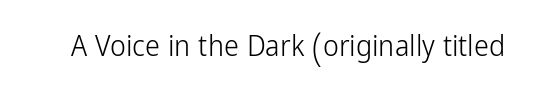
Q: Is the text bold? A: No.
Q: Is the text italic (slanted)? A: No, it is upright.
Q: Is the typeface a serif or a sans-serif typeface? A: Sans-serif.
Q: Is the text underlined? A: No.
Q: Is the spacing between letters normal or unusually wide? A: Normal.
Q: Width (condensed, normal, or wide)? A: Condensed.
Q: Stroke contrast? A: Low.
Q: x-height? A: Medium.
Q: Monospaced? A: No.
